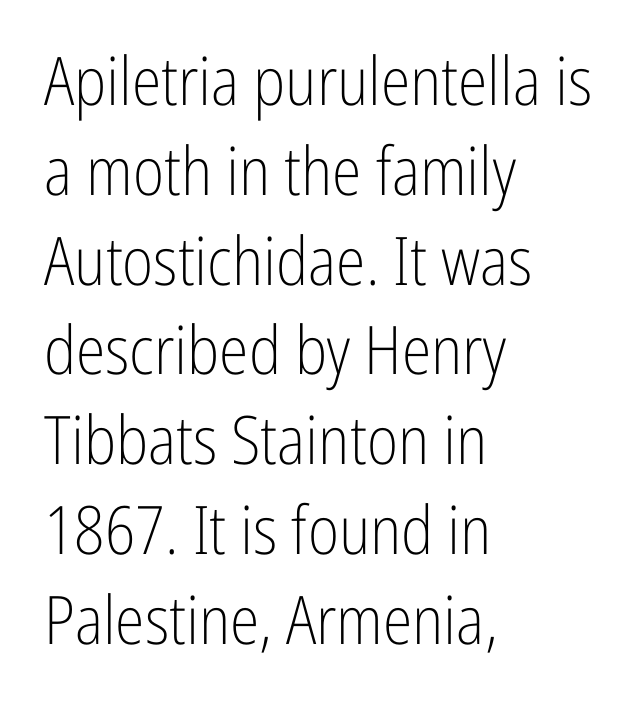
The image shows 67 px light, condensed sans-serif type, upright; set left-aligned, normal line spacing (1.34x), normal letter spacing, not underlined; low stroke contrast and a medium x-height.
